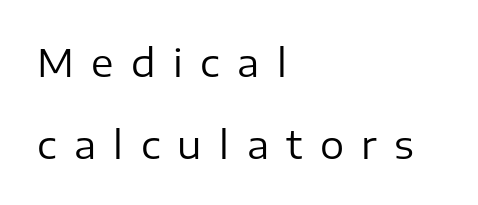
{"serif": "no", "italic": "no", "bold": "no", "weight": "regular", "width": "normal", "stroke_contrast": "low", "x_height": "medium", "monospaced": "no", "underline": "no", "align": "left", "line_spacing": "loose", "line_spacing_ratio": 2.15, "letter_spacing": "wide", "letter_spacing_em": 0.46, "glyph_px": 38}
